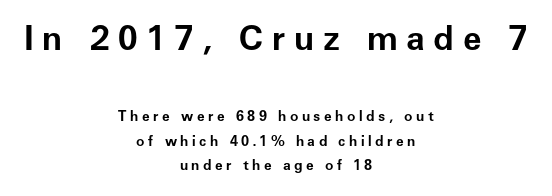
Q: Is the text bold? A: Yes.
Q: Is the text italic (slanted)? A: No, it is upright.
Q: Is the typeface a serif or a sans-serif typeface? A: Sans-serif.
Q: Is the text underlined? A: No.
Q: How is the paragraph aligned? A: Centered.
Q: Is the spacing between letters normal or unusually wide? A: Unusually wide.
Q: Which block of text is set in a larger size, the first (top) or the second (bottom)? A: The first (top) one.
Q: Width (condensed, normal, or wide)? A: Normal.
Q: Stroke contrast? A: Low.
Q: x-height? A: Medium.
Q: Monospaced? A: No.
